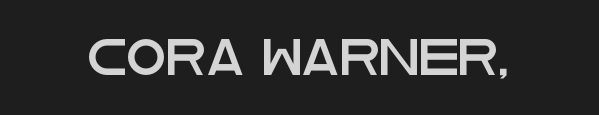
Unmarked baselines from the first word to the last. It's the straight-up-and-down kind of type. The passage shown is typed in a proportional face where columns would drift. You can tell from the bare stems that sans-serif type was used. Glyph-to-glyph distance matches everyday printed text.
